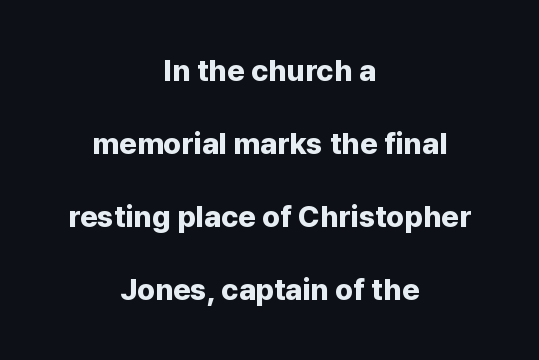
Students, observe: this is what heavily led, spacious text looks like. The lines are quadded center. The letters are bold, with thick, heavy strokes. Every character sits straight up, as roman type does. The type family on display is of the sans-serif kind. Is the letter spacing exaggerated? No — it looks like the ordinary default.
